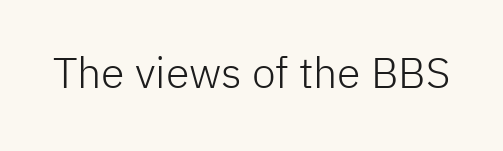
The lettering holds an erect, upright posture throughout. Summary of weight: not heavy and not bold. What stands out about the letter spacing? Nothing — it is the standard amount. The space beneath each line is pristine and unruled.
